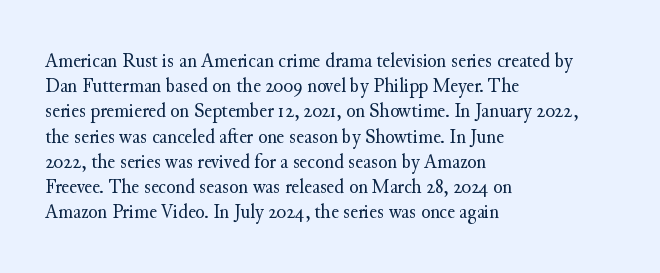
{"italic": "no", "bold": "no", "underline": "no", "align": "left", "line_spacing_ratio": 1.2, "letter_spacing": "normal", "letter_spacing_em": 0.0, "glyph_px": 21}
